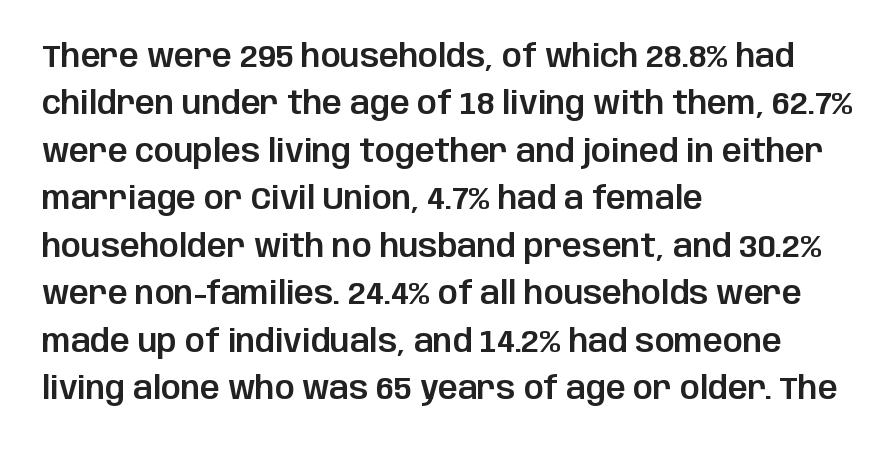
{"serif": "no", "italic": "no", "width": "normal", "stroke_contrast": "low", "x_height": "large", "monospaced": "no", "underline": "no", "align": "left", "line_spacing": "normal", "line_spacing_ratio": 1.53, "letter_spacing": "normal", "letter_spacing_em": 0.0, "glyph_px": 31}
